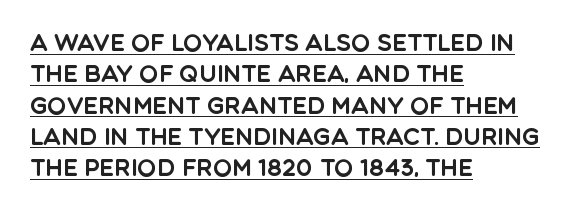
Q: Is the text italic (slanted)? A: No, it is upright.
Q: Is the text underlined? A: Yes.
Q: How is the paragraph aligned? A: Left-aligned.
Q: Is the spacing between letters normal or unusually wide? A: Normal.
Q: Is the spacing between lines tight, normal or loose? A: Normal.
